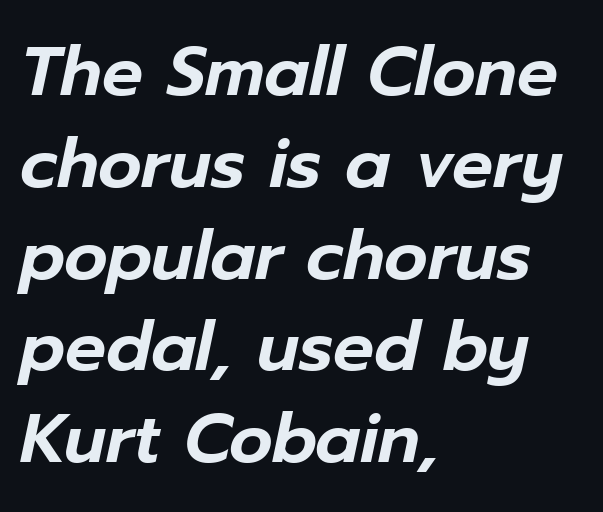
{"italic": "yes", "lean": "right", "slant_degrees": 12, "width": "normal", "stroke_contrast": "low", "x_height": "medium", "monospaced": "no", "underline": "no", "align": "left", "line_spacing": "normal", "line_spacing_ratio": 1.35, "letter_spacing": "normal", "letter_spacing_em": 0.0, "glyph_px": 68}
